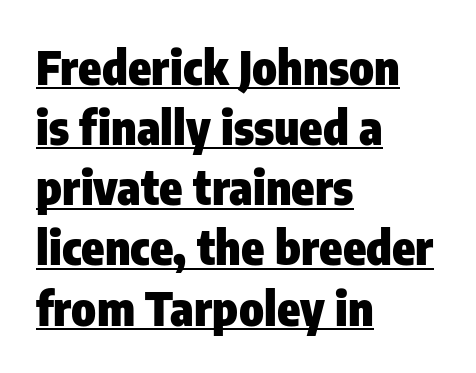
{"serif": "no", "italic": "no", "bold": "yes", "weight": "heavy", "width": "condensed", "stroke_contrast": "low", "x_height": "medium", "monospaced": "no", "underline": "yes", "align": "left", "line_spacing": "normal", "line_spacing_ratio": 1.28, "letter_spacing": "normal", "letter_spacing_em": 0.0, "glyph_px": 47}
